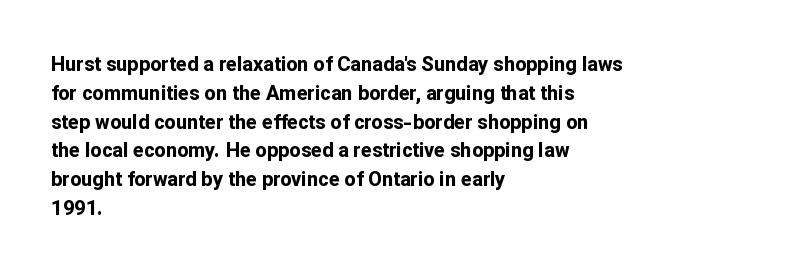
Q: Is the text bold? A: Yes.
Q: Is the text italic (slanted)? A: No, it is upright.
Q: Is the text underlined? A: No.
Q: How is the paragraph aligned? A: Left-aligned.
Q: Is the spacing between letters normal or unusually wide? A: Normal.
Q: Is the spacing between lines tight, normal or loose? A: Normal.
